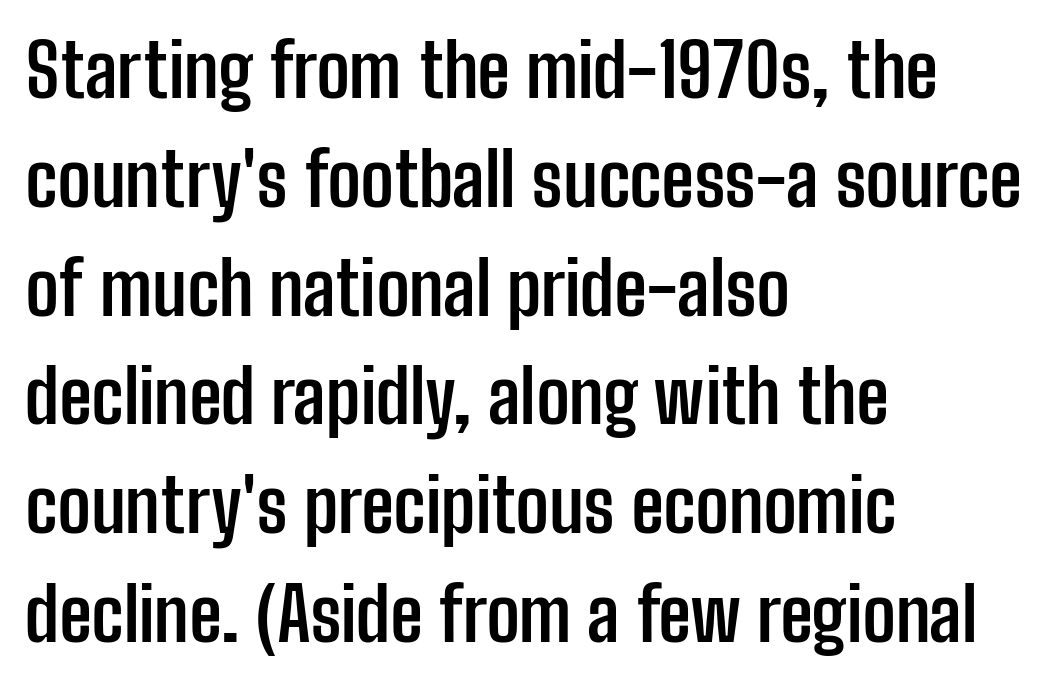
{"serif": "no", "italic": "no", "bold": "yes", "weight": "semibold", "width": "condensed", "stroke_contrast": "low", "x_height": "medium", "monospaced": "no", "underline": "no", "align": "left", "line_spacing": "normal", "line_spacing_ratio": 1.47, "letter_spacing": "normal", "letter_spacing_em": 0.0, "glyph_px": 74}
